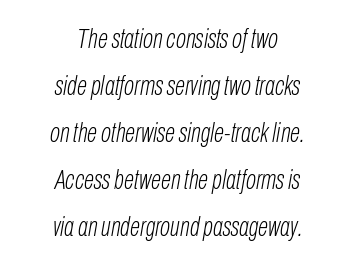
The axis of the letterforms is tilted away from vertical. A centered setting, common on invitations and titles, is used for this passage. The characters are drawn with everyday or finer stroke widths. The passage shown has conventional tracking throughout.
